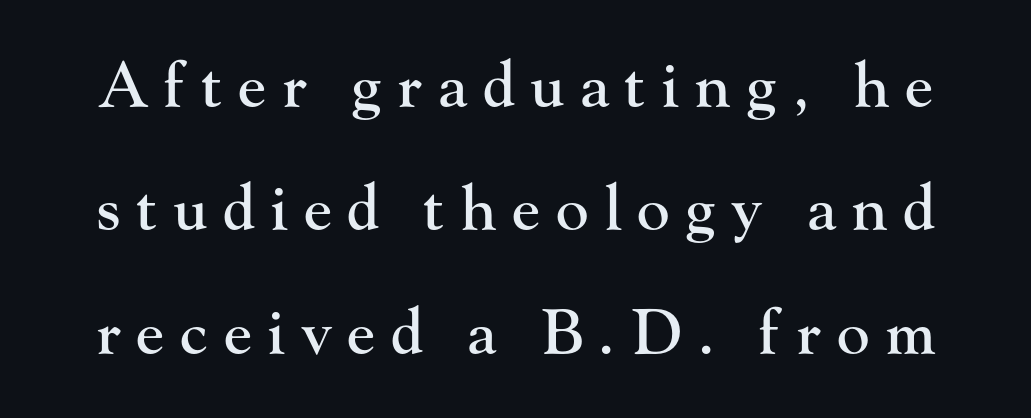
Q: Is the text italic (slanted)? A: No, it is upright.
Q: Is the typeface a serif or a sans-serif typeface? A: Serif.
Q: Is the text underlined? A: No.
Q: Is the spacing between letters normal or unusually wide? A: Unusually wide.
Q: Is the spacing between lines tight, normal or loose? A: Loose.
Q: Width (condensed, normal, or wide)? A: Normal.
Q: Stroke contrast? A: High.
Q: x-height? A: Small.
Q: Monospaced? A: No.
